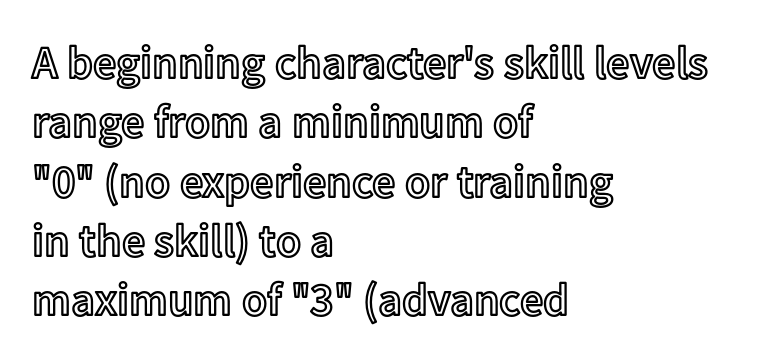
The image shows 46 px text type, upright; set left-aligned, normal line spacing (1.29x), normal letter spacing, not underlined; a medium x-height.
